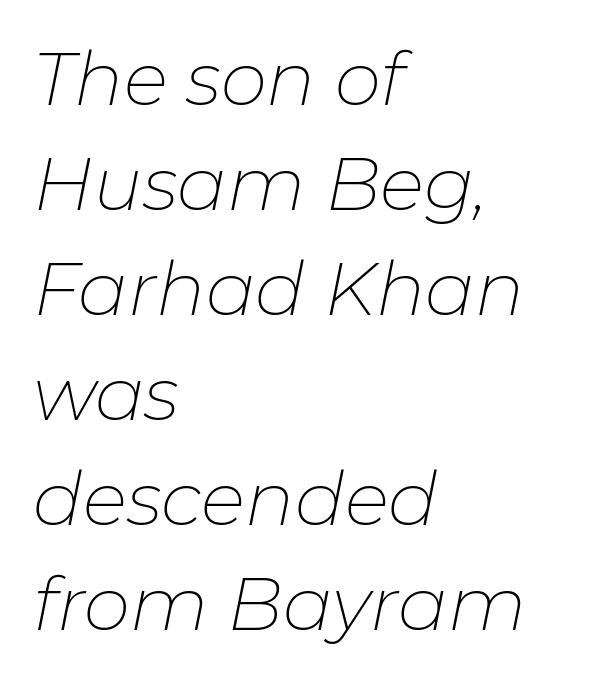
The image shows 74 px thin type, italic (leaning right); set left-aligned, normal line spacing (1.42x), normal letter spacing, not underlined; low stroke contrast and a medium x-height.
